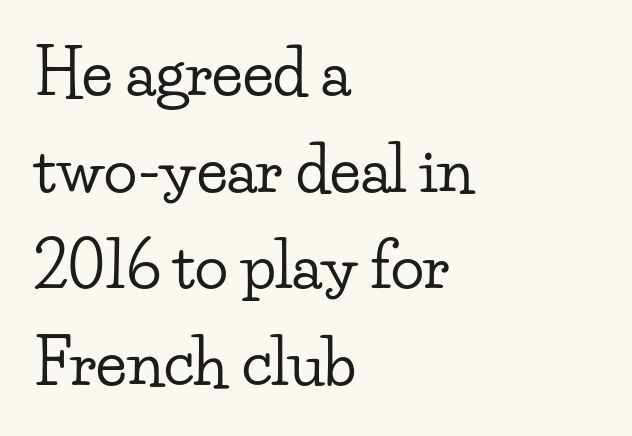
{"serif": "yes", "italic": "no", "width": "wide", "stroke_contrast": "low", "x_height": "small", "monospaced": "no", "underline": "no", "align": "left", "line_spacing": "normal", "line_spacing_ratio": 1.56, "letter_spacing": "normal", "letter_spacing_em": 0.0, "glyph_px": 62}
